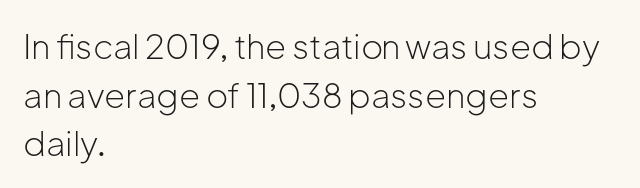
The image shows 34 px light sans-serif type, upright; set left-aligned, normal line spacing (1.43x), normal letter spacing, not underlined; low stroke contrast and a medium x-height.
